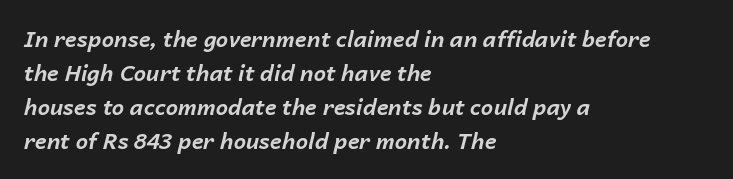
The image shows 22 px bold type, italic (leaning right); set left-aligned, normal line spacing (1.55x), normal letter spacing, not underlined.
